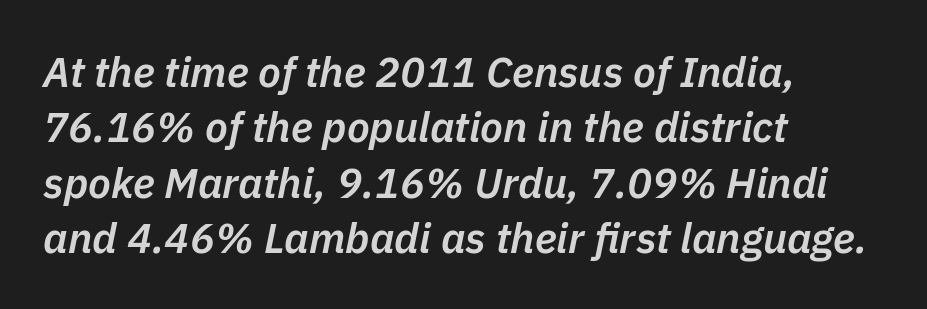
This rendering leaves character spacing at its baseline value. If you measured baseline to baseline, you'd find a middling distance. Looks like regular typesetting: each glyph gets only the width it needs. These lines were composed using italics.
